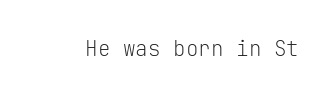
The image shows 21 px text type, upright; set normal letter spacing, not underlined.
